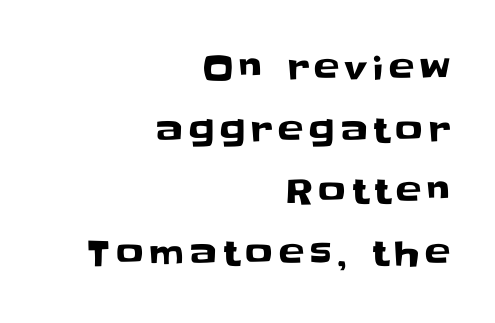
Q: Is the text italic (slanted)? A: No, it is upright.
Q: Is the typeface a serif or a sans-serif typeface? A: Sans-serif.
Q: Is the text underlined? A: No.
Q: How is the paragraph aligned? A: Right-aligned.
Q: Width (condensed, normal, or wide)? A: Normal.
Q: Stroke contrast? A: Low.
Q: x-height? A: Large.
Q: Monospaced? A: No.
